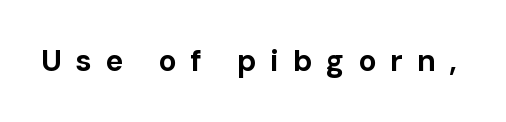
{"serif": "no", "italic": "no", "bold": "yes", "weight": "bold", "width": "normal", "stroke_contrast": "low", "x_height": "medium", "monospaced": "no", "underline": "no", "letter_spacing": "wide", "letter_spacing_em": 0.46, "glyph_px": 30}
